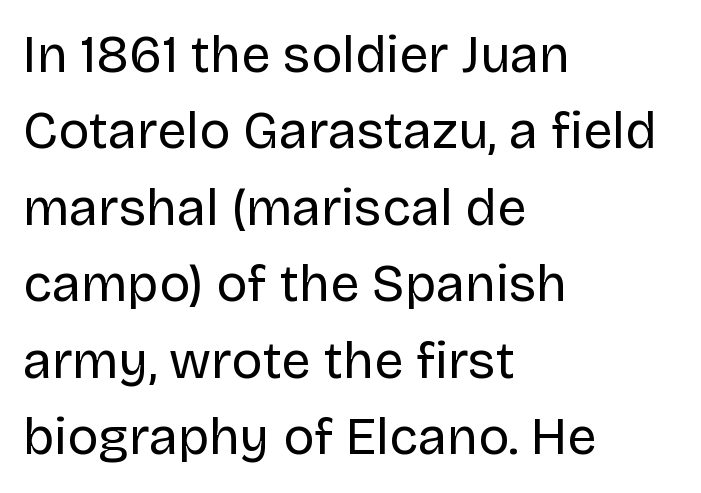
The image shows 52 px regular-weight sans-serif type, upright; set left-aligned, normal line spacing (1.47x), normal letter spacing, not underlined; low stroke contrast and a large x-height.
